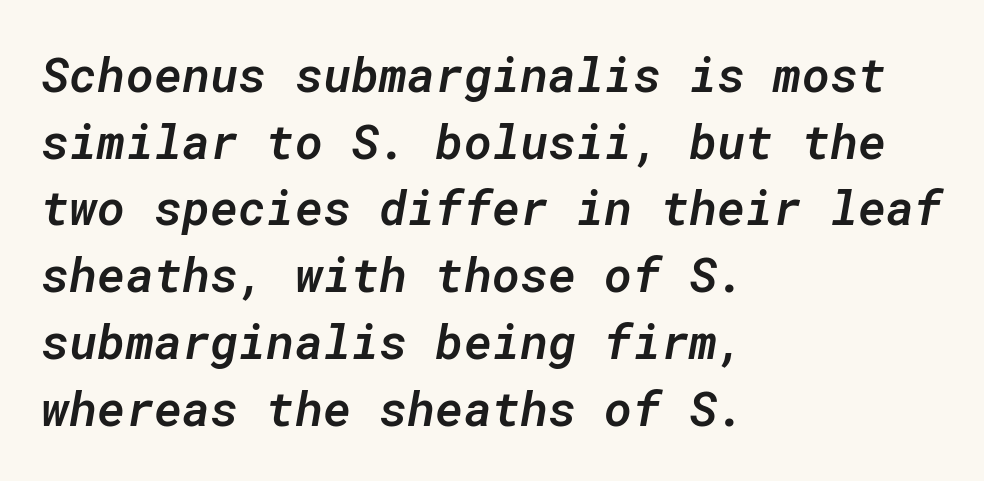
The image shows 48 px semibold type, italic (leaning right), monospaced; set left-aligned, normal line spacing (1.39x), normal letter spacing, not underlined; low stroke contrast and a medium x-height.
